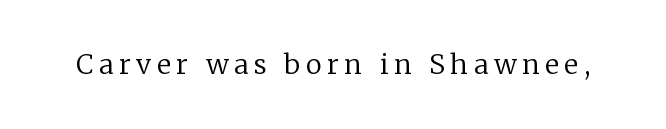
Q: Is the text bold? A: No.
Q: Is the text italic (slanted)? A: No, it is upright.
Q: Is the text underlined? A: No.
Q: Is the spacing between letters normal or unusually wide? A: Unusually wide.
